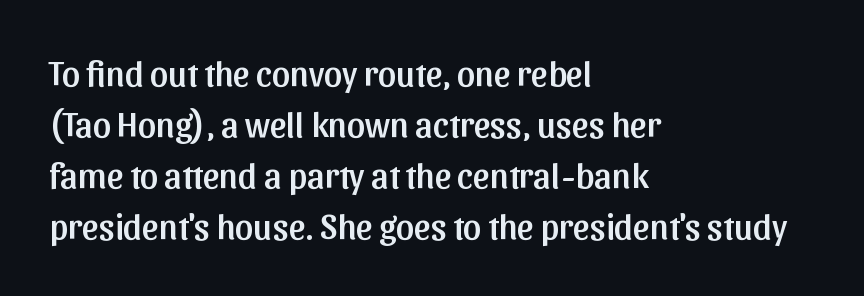
The image shows 36 px sans-serif type, upright; set left-aligned, normal line spacing (1.42x), normal letter spacing, not underlined; low stroke contrast and a medium x-height.
